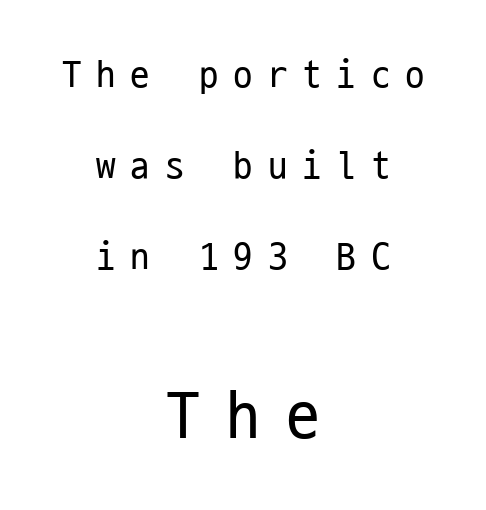
Do the letters lean? They stand straight. Layout note: lines centered. Size hierarchy here favors the trailing block over the leading one. Does extra space separate the letters? Yes, quite a lot of it. This block would shrink considerably if given ordinary leading; it's expanded now. Serif or sans? Sans — the stroke terminals are bare.
